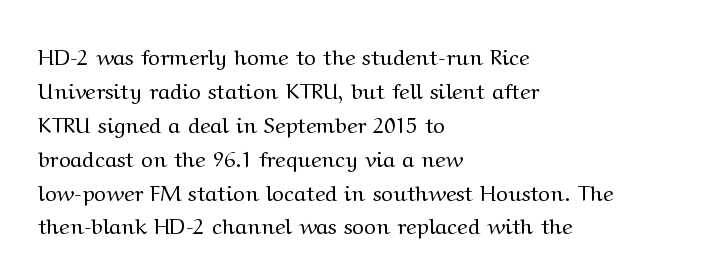
Q: Is the text bold? A: No.
Q: Is the text italic (slanted)? A: No, it is upright.
Q: Is the text underlined? A: No.
Q: How is the paragraph aligned? A: Left-aligned.
Q: Is the spacing between letters normal or unusually wide? A: Normal.
Q: Is the spacing between lines tight, normal or loose? A: Normal.
